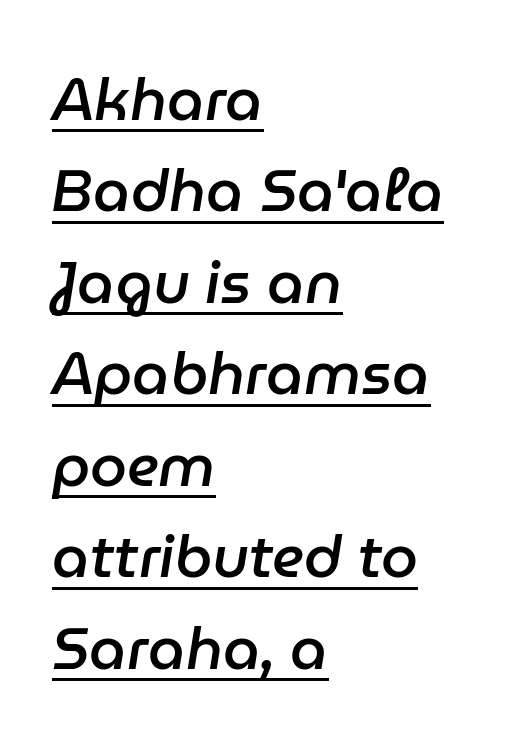
The image shows 59 px semibold type, italic (leaning right); set left-aligned, normal line spacing (1.55x), normal letter spacing, underlined; low stroke contrast and a medium x-height.
